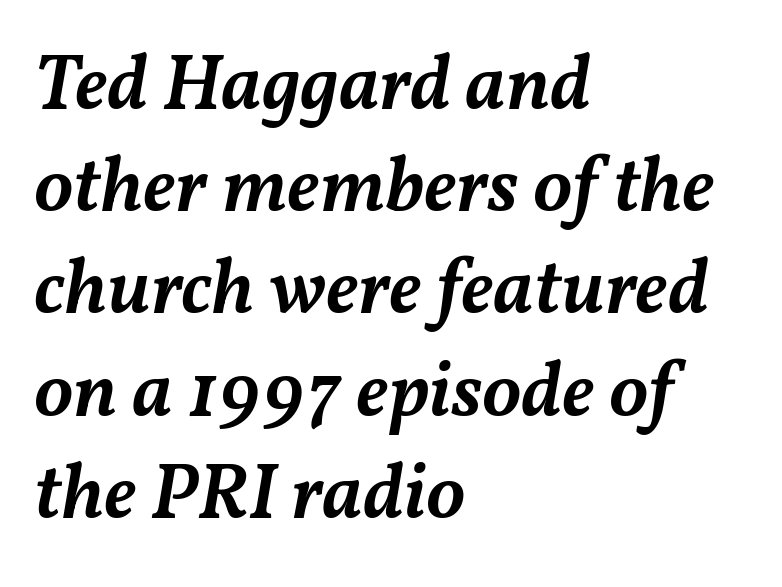
Italic: yes, the glyphs are oblique. This is moderately heavy type, rendered in semibold. Letter spacing: default. Beneath every word, the page is bare. Normally led — the rows are evenly, conventionally spaced.
